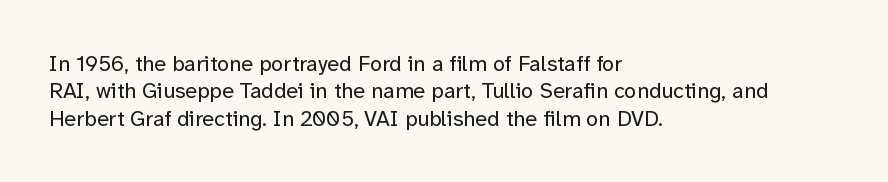
{"italic": "no", "bold": "no", "underline": "no", "align": "left", "line_spacing": "normal", "line_spacing_ratio": 1.25, "letter_spacing": "normal", "letter_spacing_em": 0.0, "glyph_px": 22}
